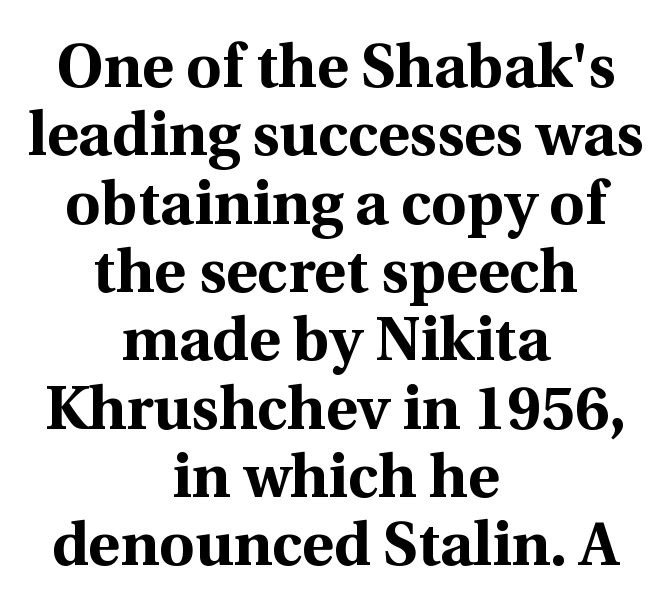
The image shows 61 px bold serif type, upright; set centered, tight line spacing (1.12x), normal letter spacing, not underlined; a medium x-height.
